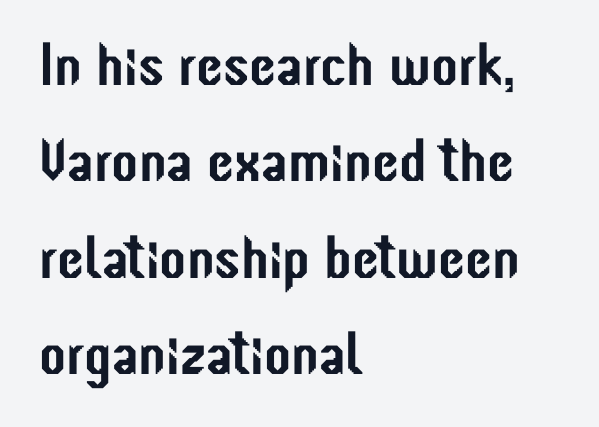
The type family on display is of the sans-serif kind. Compared with typical body copy, the letter spacing here is the same. Honestly, there is no underline to notice here at all. Italic: no, the glyphs are upright roman. Note the varied advance widths — an 'i' is clearly narrower than an 'm'.
